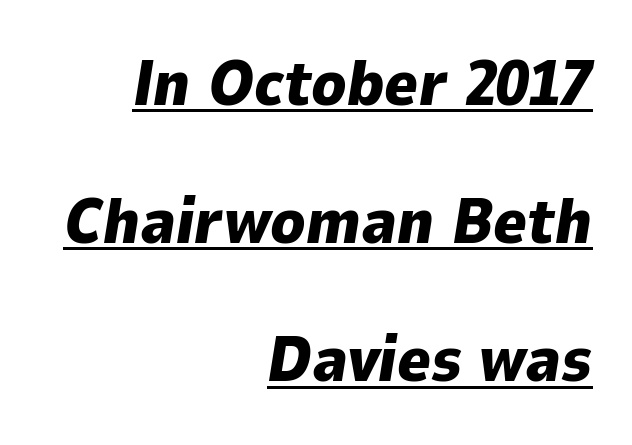
The line-height multiplier appears high, well above default. In CSS terms this would be text-align: right. Look at the tracking — it's just the regular setting, nothing added. Designer's note — italics engaged.
